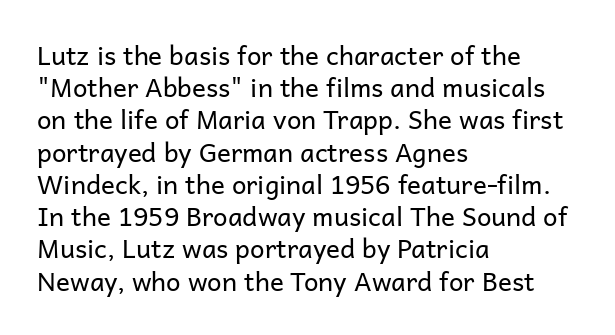
The image shows 26 px text type, upright; set left-aligned, line spacing 1.24x, normal letter spacing, not underlined.
